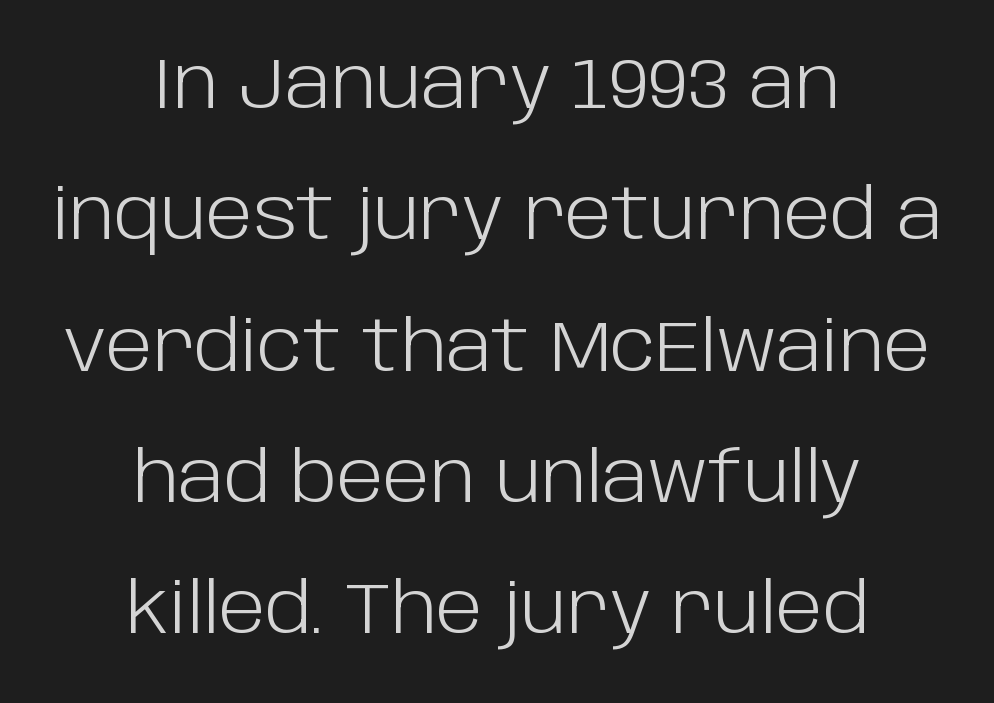
The image shows 71 px light sans-serif type, upright; set centered, line spacing 1.85x, normal letter spacing, not underlined; low stroke contrast and a large x-height.
